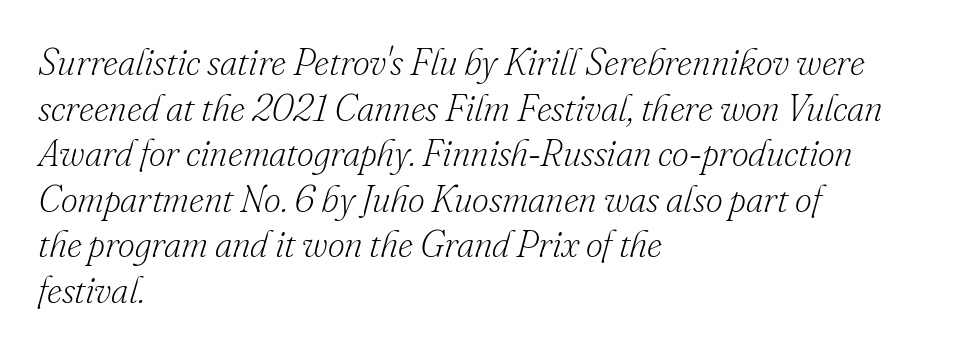
{"serif": "yes", "italic": "yes", "lean": "right", "slant_degrees": 16, "bold": "no", "weight": "light", "width": "normal", "stroke_contrast": "low", "x_height": "small", "monospaced": "no", "underline": "no", "align": "left", "line_spacing_ratio": 1.23, "letter_spacing": "normal", "letter_spacing_em": 0.0, "glyph_px": 37}
